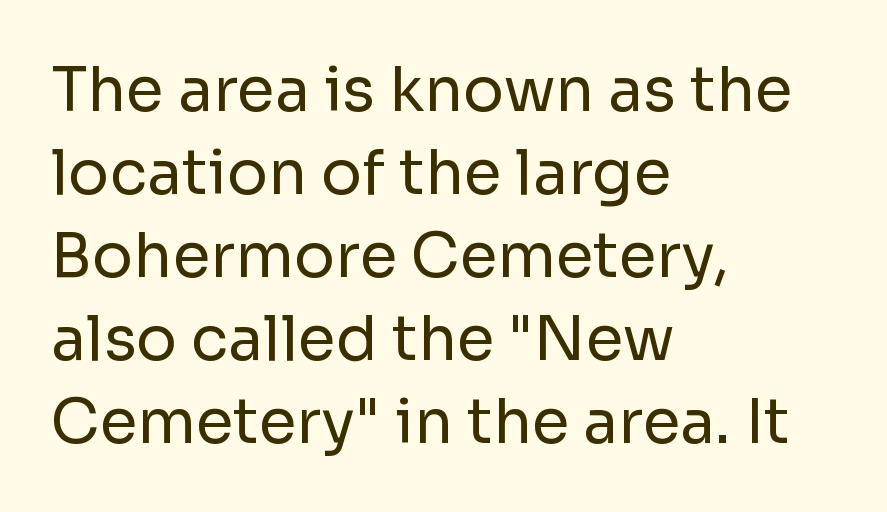
The image shows 61 px regular-weight sans-serif type, upright; set left-aligned, normal line spacing (1.36x), normal letter spacing, not underlined; low stroke contrast and a medium x-height.
